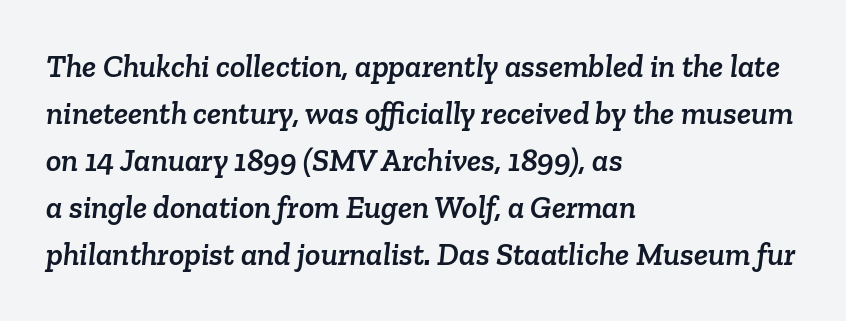
Teacher's note: observe the even left margin — that is flush-left alignment. You could not count columns in this text — the font is proportionally spaced. Are there feet on the stems? There are — it's a serif. Honestly, there is no underline to notice here at all. If you measured baseline to baseline, you'd find a middling distance.
